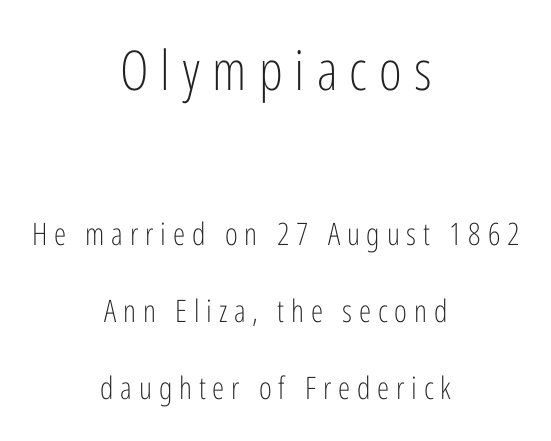
The image shows 55 px light, condensed sans-serif type, upright; set centered, loose line spacing (2.48x), unusually wide letter spacing (+0.22 em), not underlined; the first (top) block is 1.77x larger; low stroke contrast and a medium x-height.
